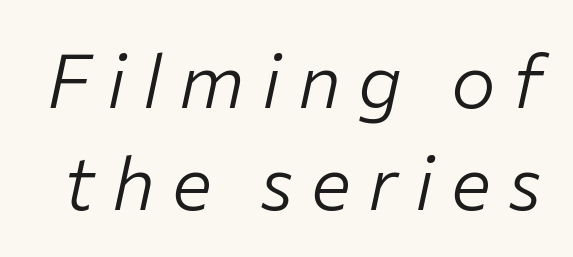
Q: Is the text bold? A: No.
Q: Is the text italic (slanted)? A: Yes, it leans right by about 12 degrees.
Q: Is the text underlined? A: No.
Q: Is the spacing between letters normal or unusually wide? A: Unusually wide.
Q: Is the spacing between lines tight, normal or loose? A: Normal.
Q: Width (condensed, normal, or wide)? A: Normal.
Q: Stroke contrast? A: Low.
Q: x-height? A: Medium.
Q: Monospaced? A: No.
